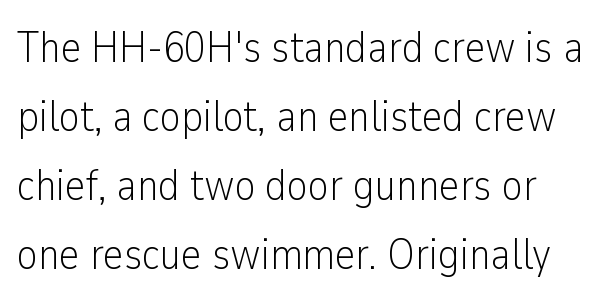
Q: Is the text bold? A: No.
Q: Is the text italic (slanted)? A: No, it is upright.
Q: Is the typeface a serif or a sans-serif typeface? A: Sans-serif.
Q: Is the text underlined? A: No.
Q: Is the spacing between letters normal or unusually wide? A: Normal.
Q: Is the spacing between lines tight, normal or loose? A: Normal.
Q: Width (condensed, normal, or wide)? A: Condensed.
Q: Stroke contrast? A: Low.
Q: x-height? A: Medium.
Q: Monospaced? A: No.
